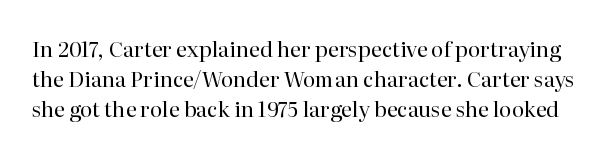
The image shows 21 px text type, upright; set normal line spacing (1.43x), normal letter spacing, not underlined.
